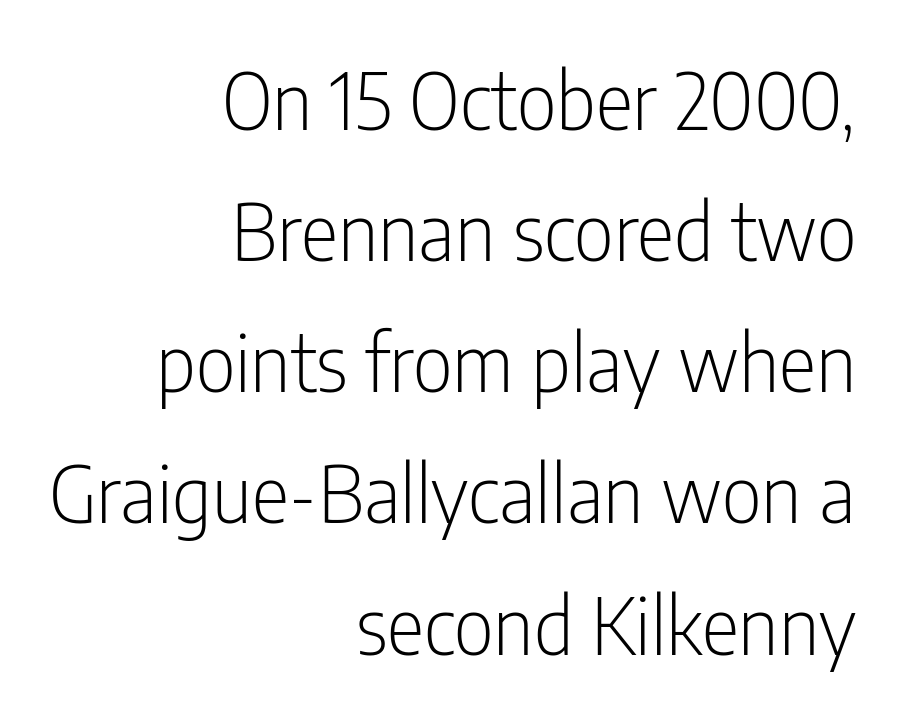
Each line ends at the same right margin while the left side varies. These lines are rendered in a variable-pitch font. These lines are composed in type without serifs. Stroke mass is kept to a normal reading level or below. Plain, unruled lines of type.
